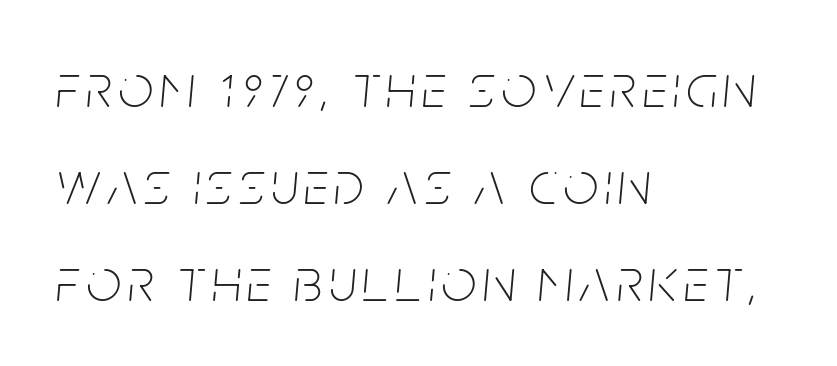
These lines are rendered in a variable-pitch font. Weight class: somewhere from thin through regular. Decoration check: the copy has no underline. The rendering anchors every line to the left-hand side.
